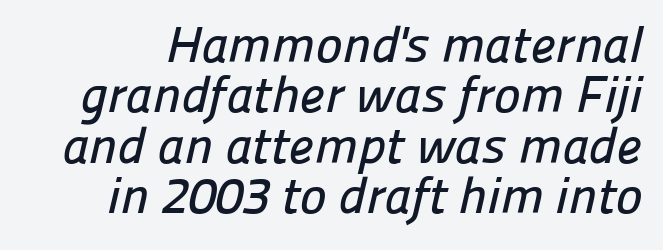
Q: Is the typeface a serif or a sans-serif typeface? A: Sans-serif.
Q: Is the text underlined? A: No.
Q: Is the spacing between letters normal or unusually wide? A: Normal.
Q: Is the spacing between lines tight, normal or loose? A: Tight.
Q: Width (condensed, normal, or wide)? A: Normal.
Q: Stroke contrast? A: Low.
Q: x-height? A: Medium.
Q: Monospaced? A: No.
